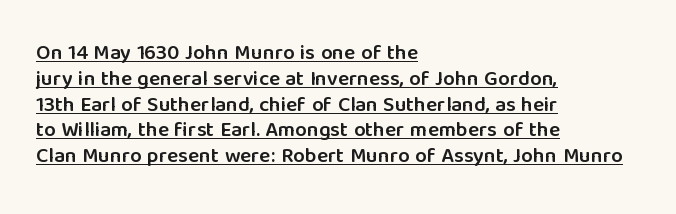
Italic: no, the glyphs are upright roman. Spacing between characters is what you'd get straight out of the box. Every row of glyphs begins at an identical x-position on the left. Has an underline been added? It has. Compared with an ordinary text face, these strokes are moderately heavier — a semibold.
